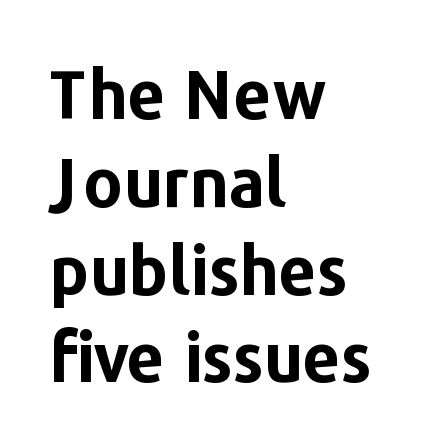
Successive baselines arrive at the customary interval. Caption: standard tracking, unaltered. The rendering uses natural spacing where letterforms have individual widths. Serif or sans? Sans — the stroke terminals are bare. The glyphs have the mass of a bold cut.
